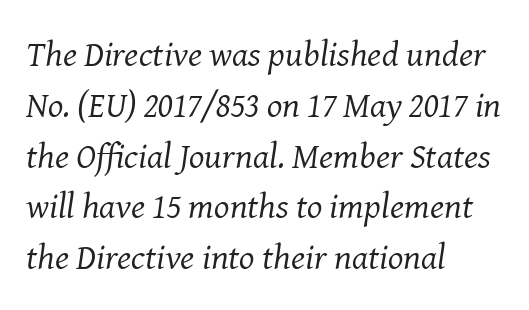
A normal amount of white space separates one row of letters from the next. This is oblique type, the kind used for emphasis or titles. In CSS terms this would be text-align: left. This sample has the flowing, uneven cadence of proportional lettering. Stroke terminals: seriffed. Plain, unruled lines of type.
